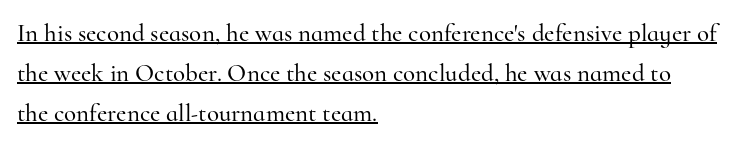
The image shows 25 px text type, upright; set left-aligned, normal line spacing (1.6x), normal letter spacing, underlined.
